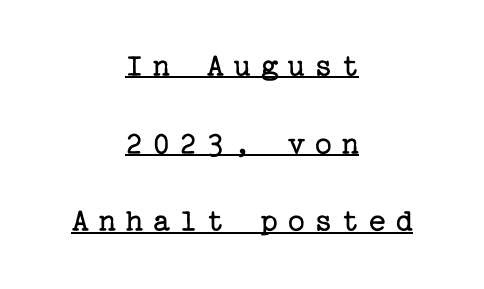
The image shows 33 px regular-weight serif type, upright; set centered, loose line spacing (2.35x), unusually wide letter spacing (+0.27 em), underlined; low stroke contrast and a medium x-height.
